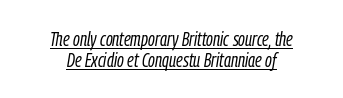
{"italic": "yes", "lean": "right", "slant_degrees": 9, "bold": "no", "underline": "yes", "align": "center", "line_spacing": "tight", "line_spacing_ratio": 1.03, "letter_spacing": "normal", "letter_spacing_em": 0.0, "glyph_px": 20}
